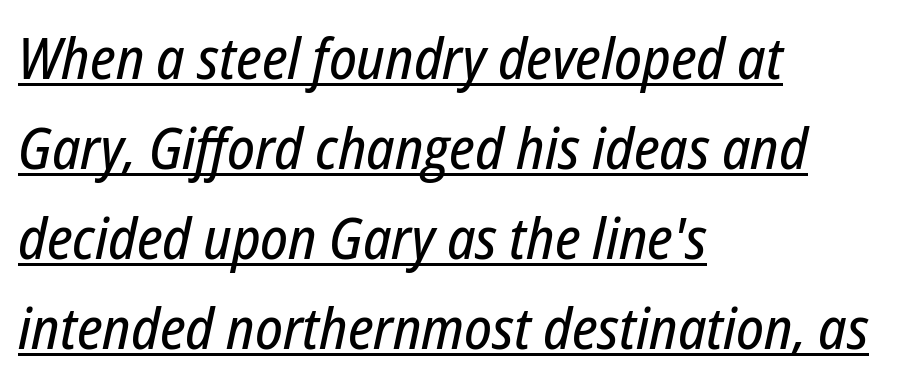
The image shows 57 px condensed type, italic (leaning right); set left-aligned, normal line spacing (1.58x), normal letter spacing, underlined; low stroke contrast and a medium x-height.
